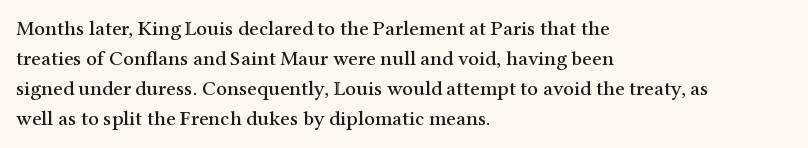
Q: Is the text italic (slanted)? A: No, it is upright.
Q: Is the text underlined? A: No.
Q: How is the paragraph aligned? A: Left-aligned.
Q: Is the spacing between letters normal or unusually wide? A: Normal.
Q: Is the spacing between lines tight, normal or loose? A: Normal.
